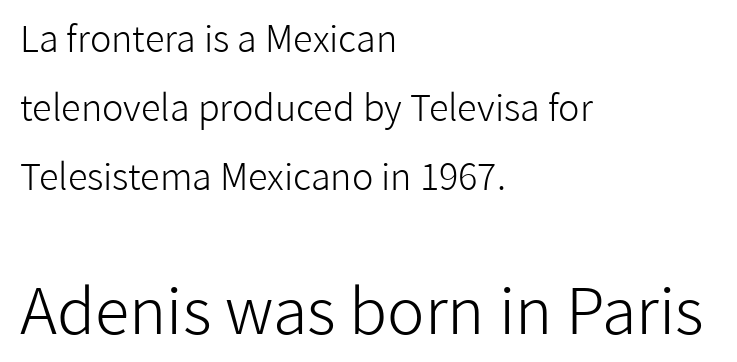
{"serif": "no", "italic": "no", "bold": "no", "weight": "light", "width": "normal", "stroke_contrast": "low", "x_height": "medium", "monospaced": "no", "underline": "no", "align": "left", "line_spacing": "loose", "line_spacing_ratio": 1.92, "letter_spacing": "normal", "letter_spacing_em": 0.0, "larger_block": "second", "size_ratio": 1.75, "glyph_px": 63}
